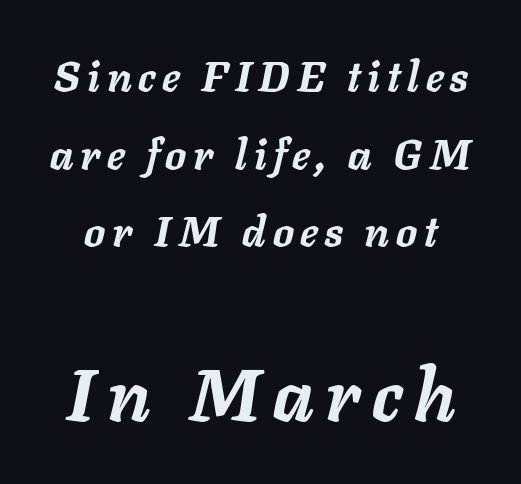
The image shows 73 px semibold type, italic (leaning right); set line spacing 1.85x, not underlined; the second (bottom) block is 1.74x larger; low stroke contrast and a medium x-height.
